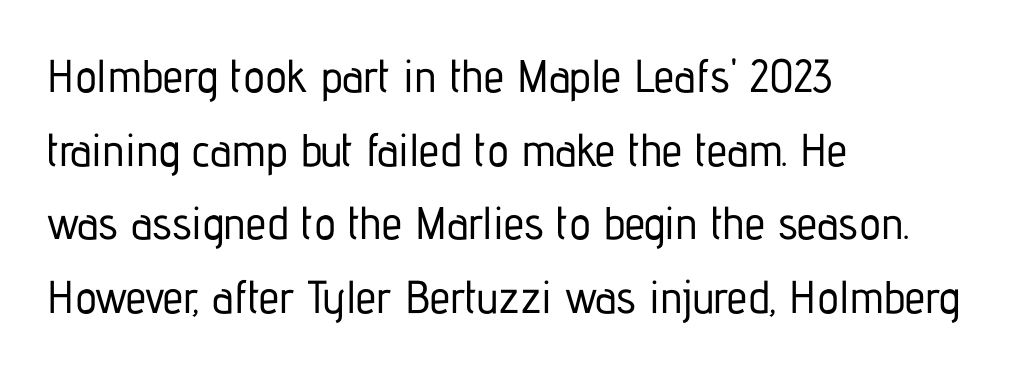
Classification — sans serif. Line starts are locked; line ends wander. Posture: straight, roman, zero tilt. Students, observe: this is what conventionally led text looks like.
